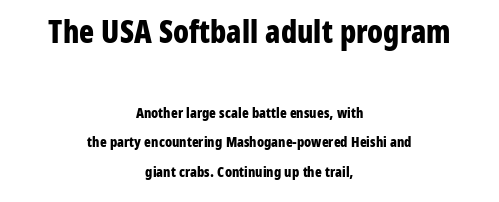
The image shows 31 px bold, condensed sans-serif type, upright; set centered, loose line spacing (2.08x), normal letter spacing, not underlined; the first (top) block is 2.21x larger; low stroke contrast and a medium x-height.
